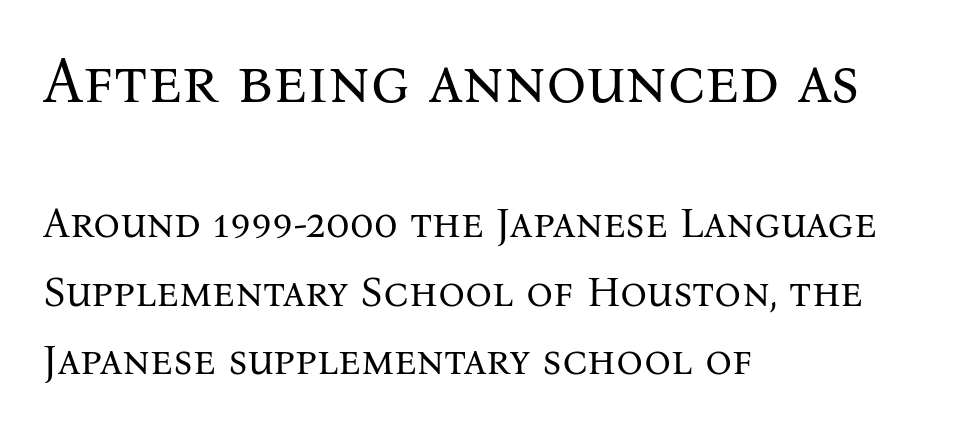
The image shows 63 px regular-weight serif type, upright; set left-aligned, normal line spacing (1.64x), normal letter spacing, not underlined; the first (top) block is 1.5x larger; medium stroke contrast and a medium x-height.
